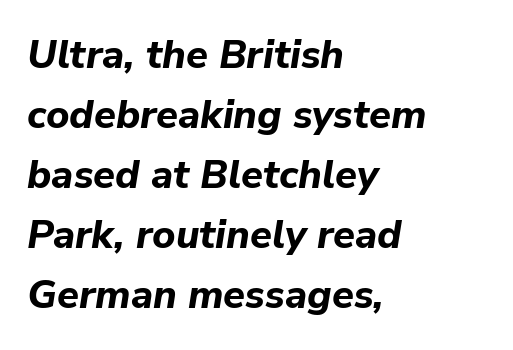
What stands out about the letter spacing? Nothing — it is the standard amount. This sample has the flowing, uneven cadence of proportional lettering. Heft: maximum for text — a bold. The letters are slanted; this is an italic face. Left-aligned paragraph, ragged on the right. The foot of each line stays bare and open.
